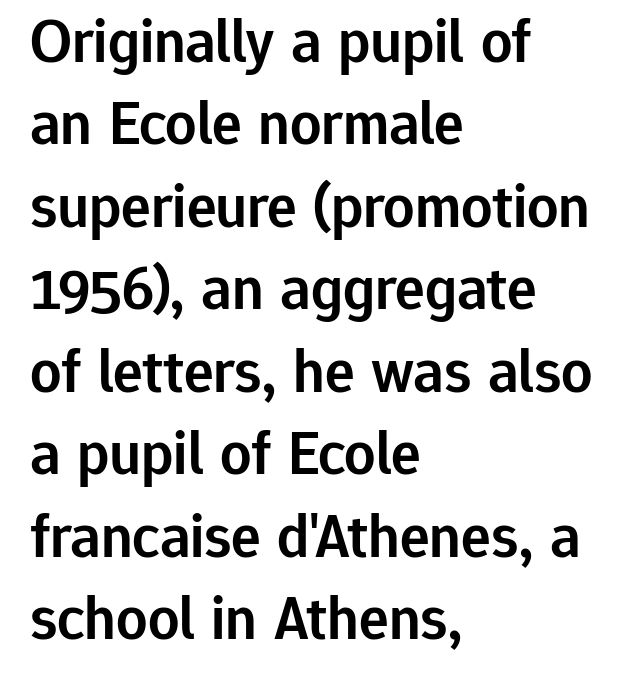
The image shows 62 px semibold sans-serif type, upright; set left-aligned, normal line spacing (1.33x), normal letter spacing, not underlined; low stroke contrast and a medium x-height.
